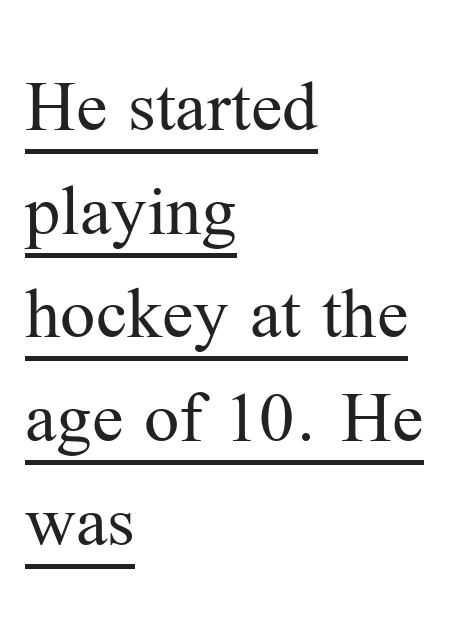
The image shows 78 px regular-weight serif type, upright; set left-aligned, normal line spacing (1.33x), normal letter spacing, underlined; medium stroke contrast and a medium x-height.
